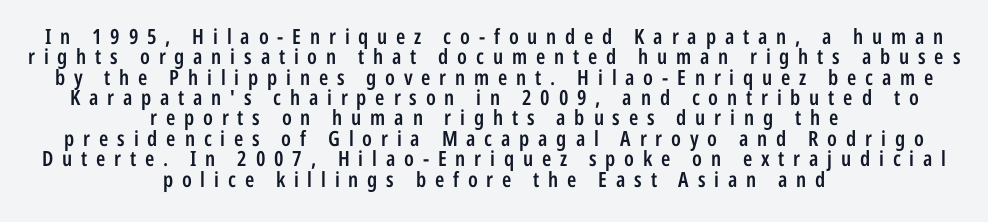
Is the block centered? Yes — each line is placed symmetrically about the middle. Compared with an ordinary text face, these strokes are moderately heavier — a semibold. Words float on clear page, feet unadorned. The vertical gap from one line to the next is small. The typography opts for an upright posture over an oblique one. Someone cranked the tracking dial way up on this one.
